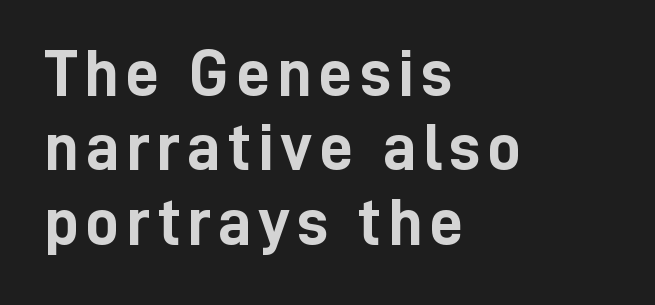
The letters are bold, with thick, heavy strokes. These lines were composed using upright roman letters. In CSS terms this would be text-align: left. Rule under the text: the space is simply empty. Is this a fixed-width face? No — the glyphs have proportional, varying widths. Vertically, the passage feels compressed, each row crowding the next.
